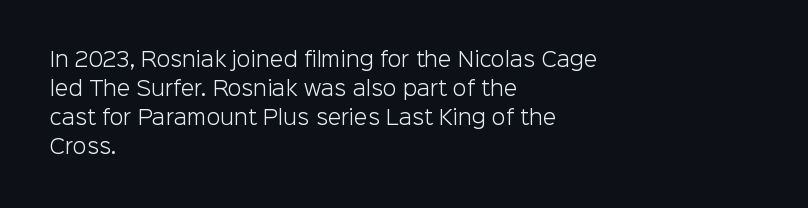
The image shows 20 px text type, upright; set left-aligned, normal line spacing (1.45x), normal letter spacing, not underlined.
